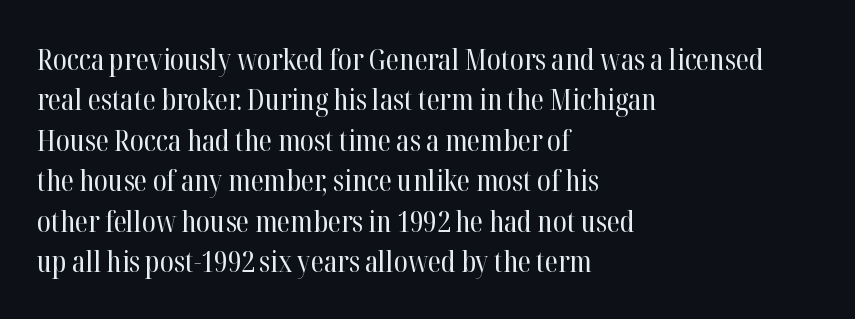
Teacher's note: observe the even left margin — that is flush-left alignment. Decoration check: the copy has no underline. Serifs: yes, visible at the terminals of the letterforms. Does the lettering tilt? It doesn't — this is upright.
